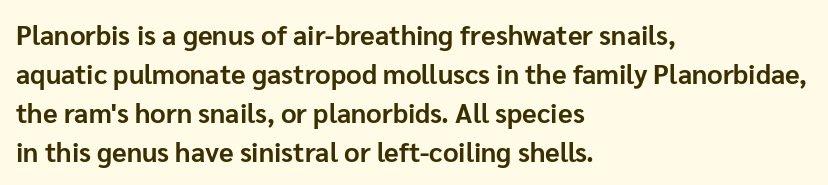
Q: Is the text bold? A: Yes.
Q: Is the text italic (slanted)? A: No, it is upright.
Q: Is the text underlined? A: No.
Q: How is the paragraph aligned? A: Left-aligned.
Q: Is the spacing between letters normal or unusually wide? A: Normal.
Q: Is the spacing between lines tight, normal or loose? A: Normal.
